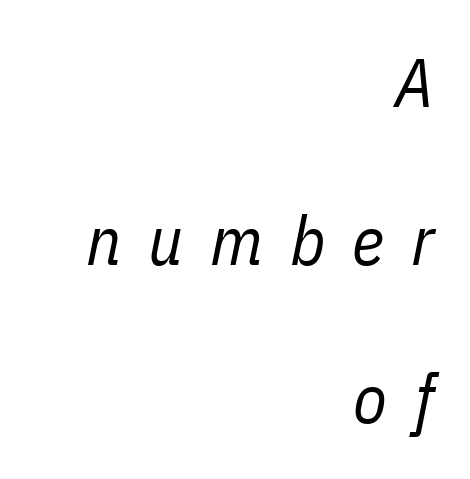
Q: Is the text bold? A: No.
Q: Is the text italic (slanted)? A: Yes, it leans right by about 11 degrees.
Q: Is the text underlined? A: No.
Q: How is the paragraph aligned? A: Right-aligned.
Q: Is the spacing between letters normal or unusually wide? A: Unusually wide.
Q: Is the spacing between lines tight, normal or loose? A: Loose.
Q: Width (condensed, normal, or wide)? A: Condensed.
Q: Stroke contrast? A: Low.
Q: x-height? A: Medium.
Q: Monospaced? A: No.
